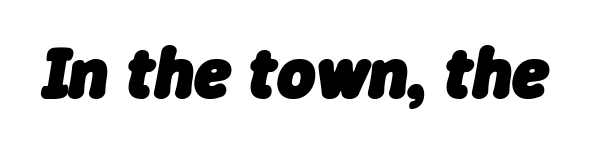
{"italic": "yes", "lean": "right", "slant_degrees": 9, "bold": "yes", "weight": "heavy", "width": "normal", "stroke_contrast": "low", "x_height": "medium", "monospaced": "no", "underline": "no", "letter_spacing": "normal", "letter_spacing_em": 0.0, "glyph_px": 73}
